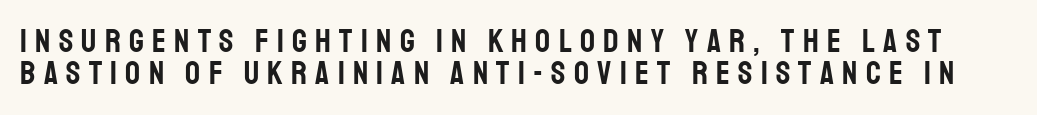
Q: Is the text italic (slanted)? A: No, it is upright.
Q: Is the typeface a serif or a sans-serif typeface? A: Sans-serif.
Q: Is the text underlined? A: No.
Q: Is the spacing between letters normal or unusually wide? A: Unusually wide.
Q: Is the spacing between lines tight, normal or loose? A: Tight.
Q: Width (condensed, normal, or wide)? A: Condensed.
Q: Stroke contrast? A: Low.
Q: x-height? A: Large.
Q: Monospaced? A: No.
